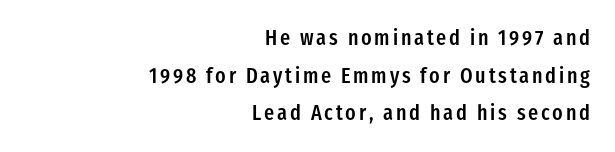
Q: Is the text bold? A: Semi-bold.
Q: Is the text italic (slanted)? A: No, it is upright.
Q: Is the text underlined? A: No.
Q: How is the paragraph aligned? A: Right-aligned.
